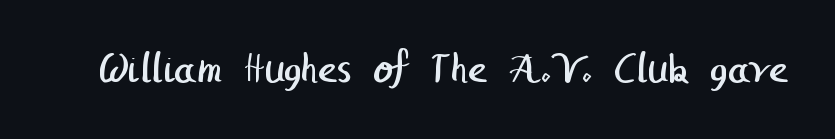
The image shows 46 px regular-weight sans-serif type; set normal letter spacing, not underlined; low stroke contrast and a medium x-height.
